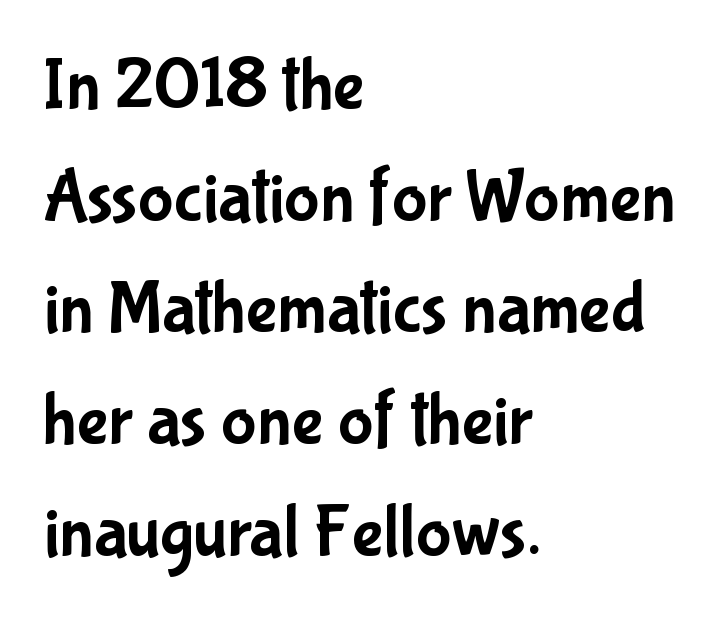
The image shows 74 px condensed sans-serif type, upright; set left-aligned, normal line spacing (1.51x), normal letter spacing, not underlined; low stroke contrast and a medium x-height.
